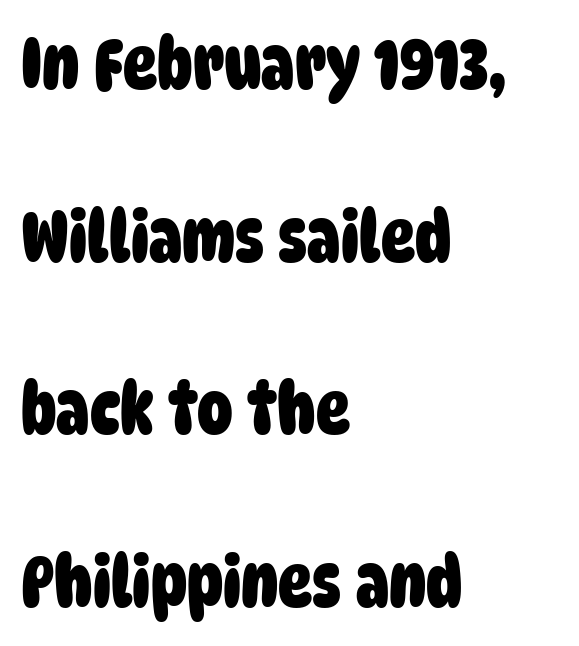
Proportional: the letters do not fall into vertical columns. Type without underlining. Observe the ordinary spacing: letters are neighbours, not strangers. Layout note: lines flush left. Font category for this specimen: sans-serif.
